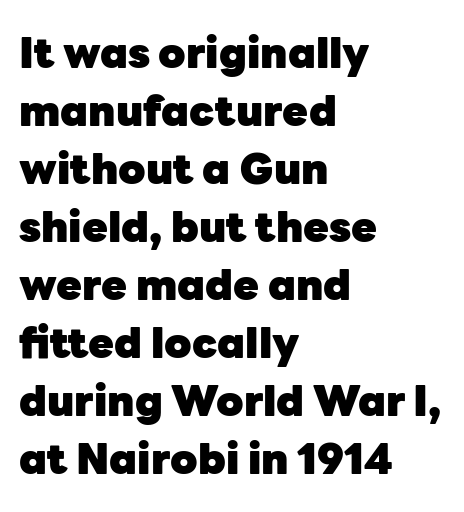
The image shows 42 px heavy sans-serif type, upright; set left-aligned, normal line spacing (1.38x), normal letter spacing, not underlined; low stroke contrast and a medium x-height.
